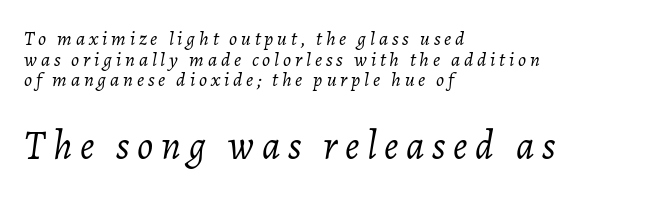
The lines are quadded left. Top chunk: small. Bottom chunk: large. A bare baseline throughout the passage. The lettering tilts uniformly, giving the passage an italic look. Varying glyph widths throughout — classic text-font behaviour.
